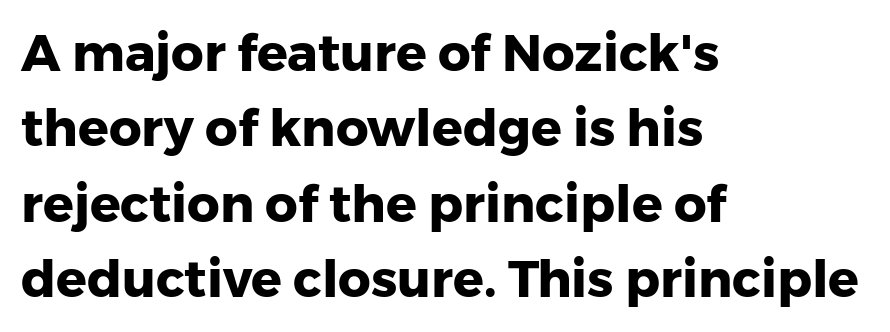
{"serif": "no", "italic": "no", "bold": "yes", "weight": "heavy", "width": "normal", "stroke_contrast": "low", "x_height": "medium", "monospaced": "no", "underline": "no", "align": "left", "line_spacing": "normal", "line_spacing_ratio": 1.48, "letter_spacing": "normal", "letter_spacing_em": 0.0, "glyph_px": 51}
